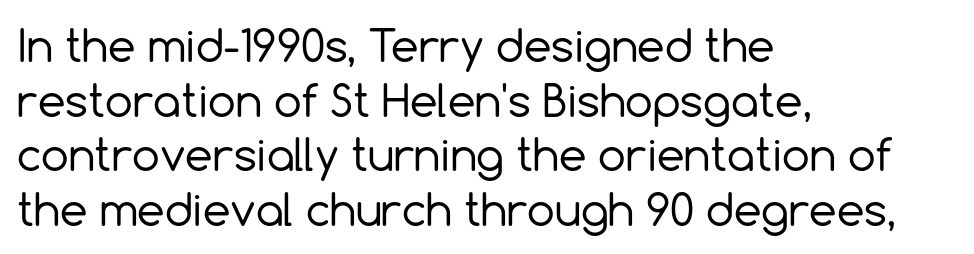
The image shows 44 px regular-weight sans-serif type, upright; set left-aligned, line spacing 1.24x, normal letter spacing, not underlined; a medium x-height.
